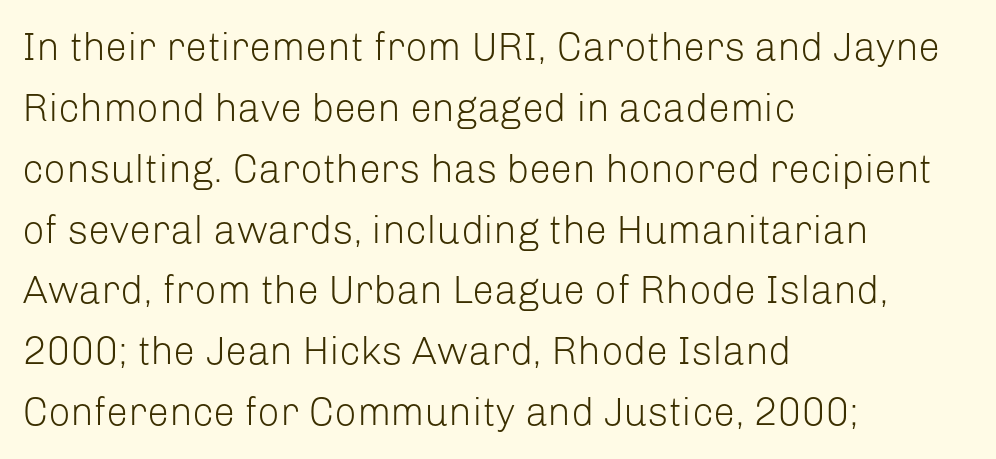
Font category for this specimen: sans-serif. Any mark beneath the type? The region is blank. Compared with a typical body face, this is equally light or lighter still. Each letter keeps its own natural width here, so spacing adapts to shape.
